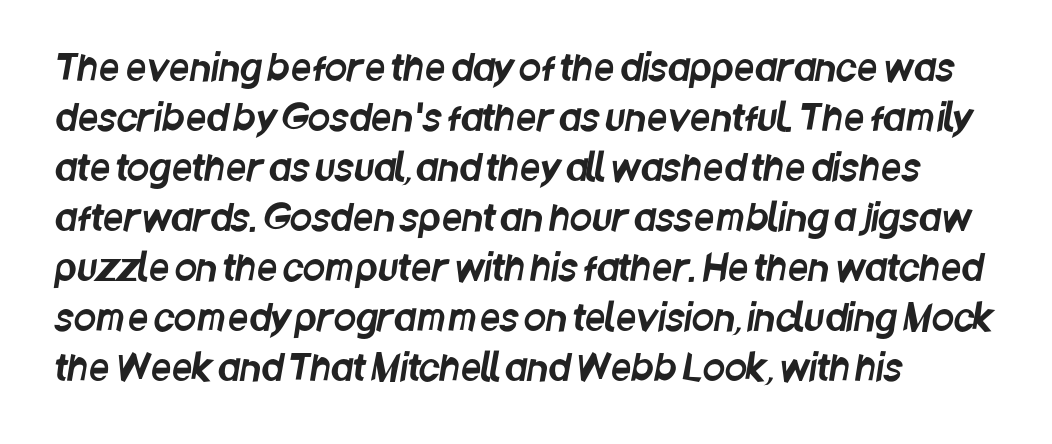
Q: Is the typeface a serif or a sans-serif typeface? A: Sans-serif.
Q: Is the text underlined? A: No.
Q: How is the paragraph aligned? A: Left-aligned.
Q: Is the spacing between letters normal or unusually wide? A: Normal.
Q: Is the spacing between lines tight, normal or loose? A: Normal.
Q: Width (condensed, normal, or wide)? A: Condensed.
Q: Stroke contrast? A: Low.
Q: x-height? A: Large.
Q: Monospaced? A: No.
